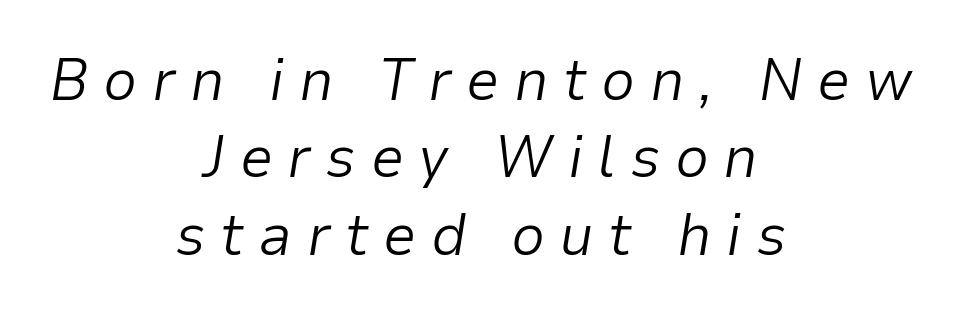
Q: Is the text bold? A: No.
Q: Is the text italic (slanted)? A: Yes, it leans right by about 9 degrees.
Q: Is the text underlined? A: No.
Q: How is the paragraph aligned? A: Centered.
Q: Is the spacing between letters normal or unusually wide? A: Unusually wide.
Q: Is the spacing between lines tight, normal or loose? A: Normal.
Q: Width (condensed, normal, or wide)? A: Normal.
Q: Stroke contrast? A: Low.
Q: x-height? A: Medium.
Q: Monospaced? A: No.
